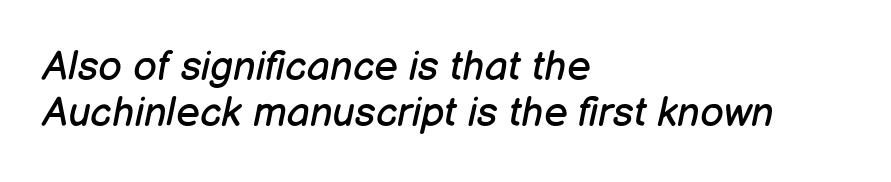
Compared with a centered layout, this one pins lines to the left instead. Leading: reduced. Looking at the ascenders, they clearly lean. A typesetter would call this proportional, since set widths differ per character.
